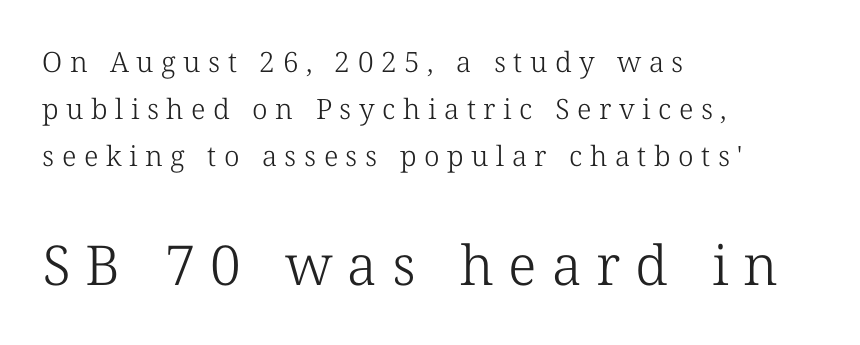
Small over large — that's the arrangement of the two blocks here. Loose tracking; the words dissolve into strings of separated letters. Bare-footed words on every line. The lines in this sample share a left origin and differ only in where they stop.
